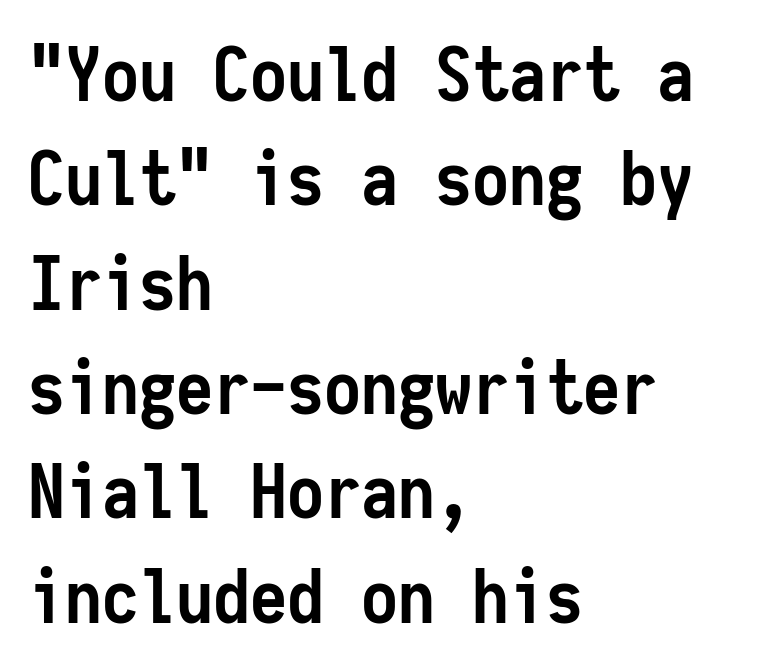
Q: Is the text bold? A: Yes.
Q: Is the text italic (slanted)? A: No, it is upright.
Q: Is the typeface a serif or a sans-serif typeface? A: Sans-serif.
Q: Is the text underlined? A: No.
Q: How is the paragraph aligned? A: Left-aligned.
Q: Is the spacing between letters normal or unusually wide? A: Normal.
Q: Is the spacing between lines tight, normal or loose? A: Normal.
Q: Width (condensed, normal, or wide)? A: Condensed.
Q: Stroke contrast? A: Low.
Q: x-height? A: Medium.
Q: Monospaced? A: Yes.
